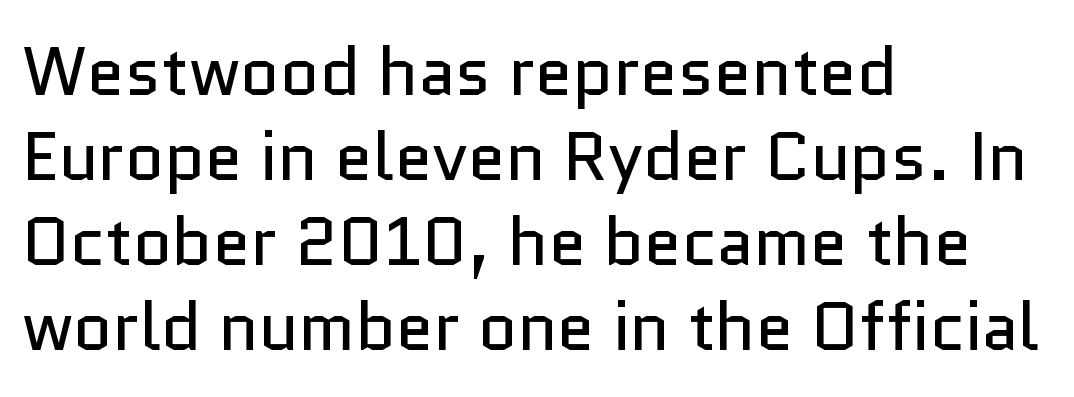
The image shows 68 px regular-weight sans-serif type, upright; set left-aligned, normal line spacing (1.25x), normal letter spacing, not underlined; low stroke contrast and a medium x-height.
